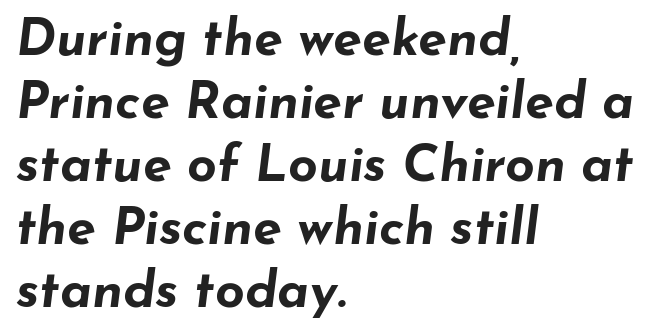
{"italic": "yes", "lean": "right", "slant_degrees": 7, "bold": "yes", "weight": "bold", "width": "wide", "stroke_contrast": "low", "x_height": "small", "monospaced": "no", "underline": "no", "align": "left", "line_spacing_ratio": 1.21, "letter_spacing": "normal", "letter_spacing_em": 0.0, "glyph_px": 52}
